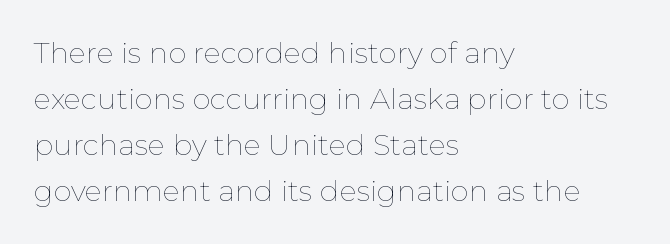
Q: Is the text bold? A: No.
Q: Is the text italic (slanted)? A: No, it is upright.
Q: Is the text underlined? A: No.
Q: How is the paragraph aligned? A: Left-aligned.
Q: Is the spacing between letters normal or unusually wide? A: Normal.
Q: Is the spacing between lines tight, normal or loose? A: Normal.
Q: Width (condensed, normal, or wide)? A: Normal.
Q: Stroke contrast? A: Low.
Q: x-height? A: Medium.
Q: Monospaced? A: No.
